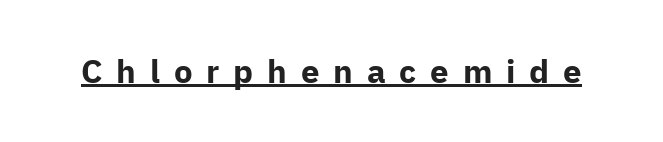
Q: Is the text bold? A: Yes.
Q: Is the text italic (slanted)? A: No, it is upright.
Q: Is the typeface a serif or a sans-serif typeface? A: Sans-serif.
Q: Is the text underlined? A: Yes.
Q: Is the spacing between letters normal or unusually wide? A: Unusually wide.
Q: Width (condensed, normal, or wide)? A: Normal.
Q: Stroke contrast? A: Low.
Q: x-height? A: Medium.
Q: Monospaced? A: No.
